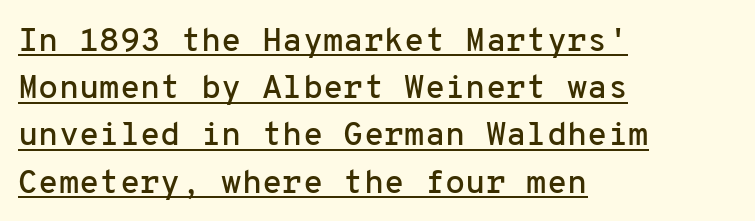
The image shows 33 px sans-serif type, upright, monospaced; set left-aligned, normal line spacing (1.43x), normal letter spacing, underlined; low stroke contrast and a medium x-height.
